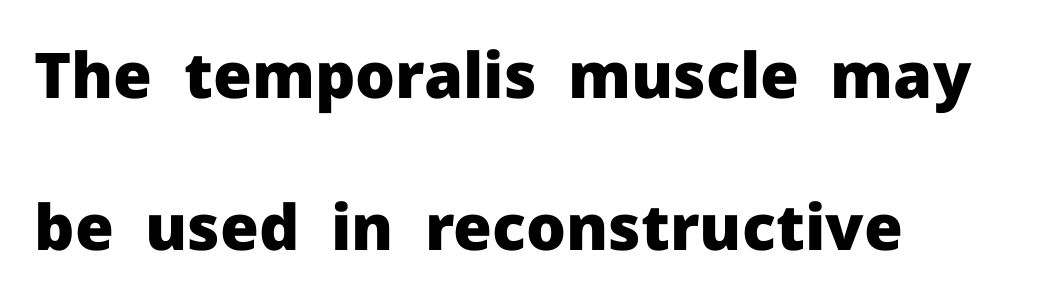
The image shows 63 px heavy sans-serif type, upright; set left-aligned, loose line spacing (2.42x), normal letter spacing, not underlined; low stroke contrast and a medium x-height.
